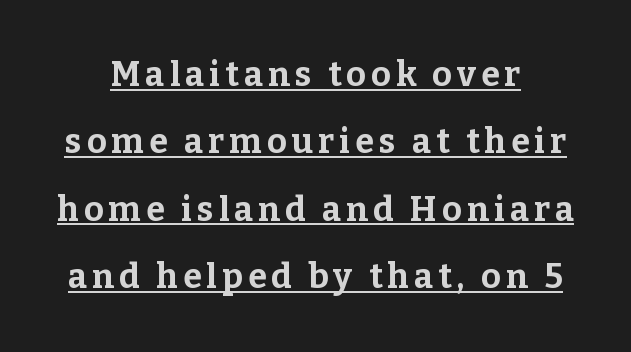
The image shows 34 px bold serif type, upright; set loose line spacing (1.98x), underlined; low stroke contrast and a medium x-height.
